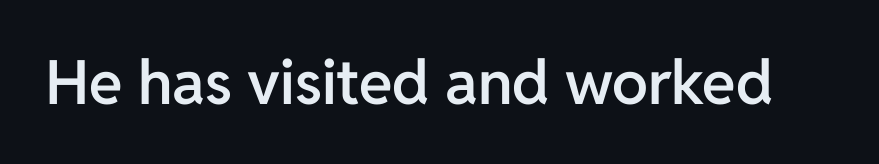
The image shows 61 px semibold sans-serif type, upright; set normal letter spacing, not underlined; low stroke contrast and a medium x-height.
